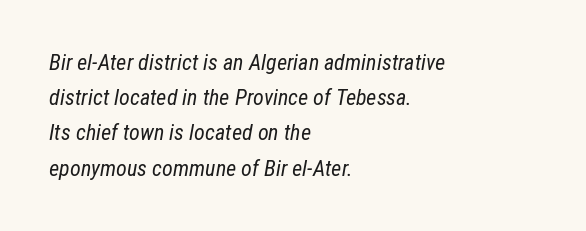
The image shows 22 px text type, italic (leaning right); set left-aligned, normal line spacing (1.6x), normal letter spacing, not underlined.
